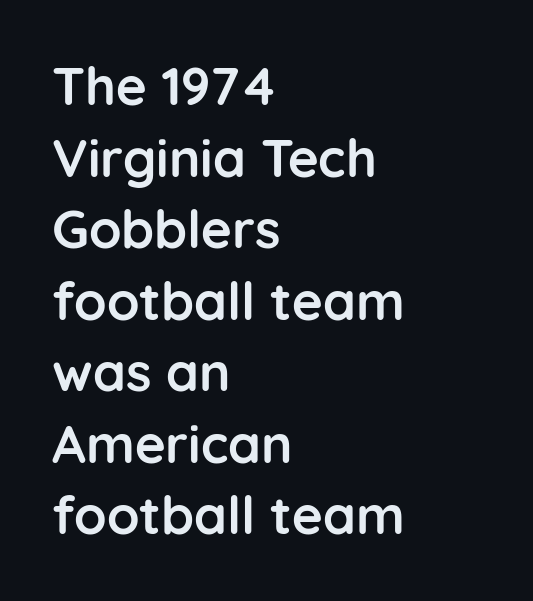
Q: Is the text bold? A: Yes.
Q: Is the text italic (slanted)? A: No, it is upright.
Q: Is the typeface a serif or a sans-serif typeface? A: Sans-serif.
Q: Is the text underlined? A: No.
Q: How is the paragraph aligned? A: Left-aligned.
Q: Is the spacing between letters normal or unusually wide? A: Normal.
Q: Is the spacing between lines tight, normal or loose? A: Normal.
Q: Width (condensed, normal, or wide)? A: Normal.
Q: Stroke contrast? A: Low.
Q: x-height? A: Medium.
Q: Monospaced? A: No.
